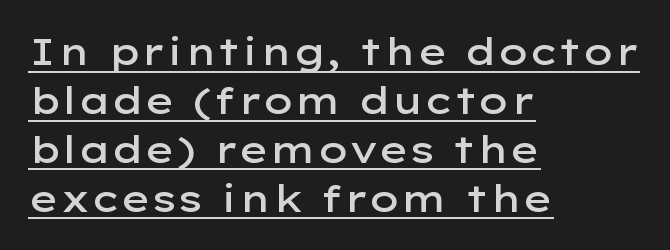
Looks like regular typesetting: each glyph gets only the width it needs. The setting favours the left margin, as ordinary paragraphs usually do. One glance says typical: line gaps are just what's usual. Typographically, this falls in the sans-serif category. This is roman type, the default non-slanted kind.
